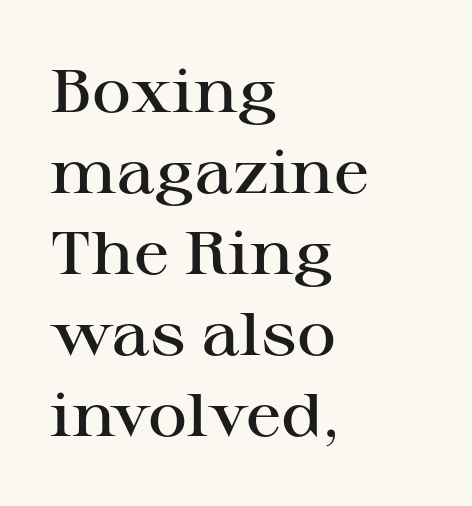
The image shows 60 px semibold, wide serif type, upright; set left-aligned, normal line spacing (1.35x), normal letter spacing, not underlined; high stroke contrast and a medium x-height.
